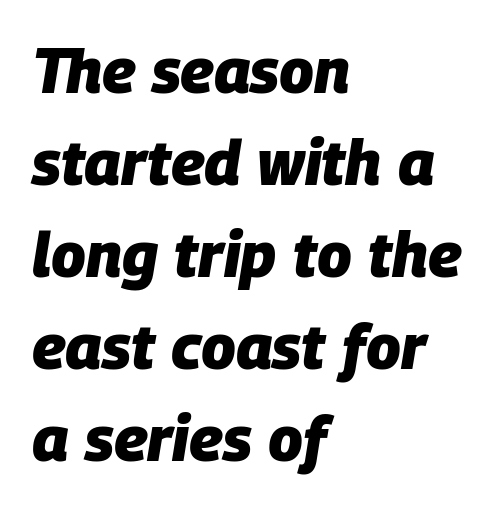
The setting favours the left margin, as ordinary paragraphs usually do. The specimen reads as italic at a glance. The specimen omits any rule beneath the text block's lines. Bold? Absolutely — the strokes are thick and heavy. The leading is moderate, giving the passage an even texture.
